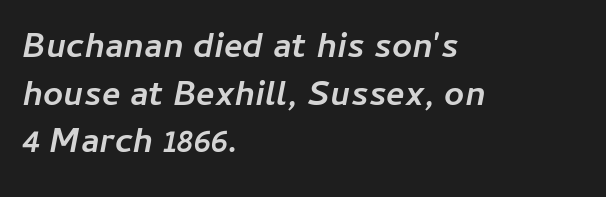
The image shows 35 px semibold type, italic (leaning right); set left-aligned, normal line spacing (1.36x), normal letter spacing, not underlined; low stroke contrast and a medium x-height.
